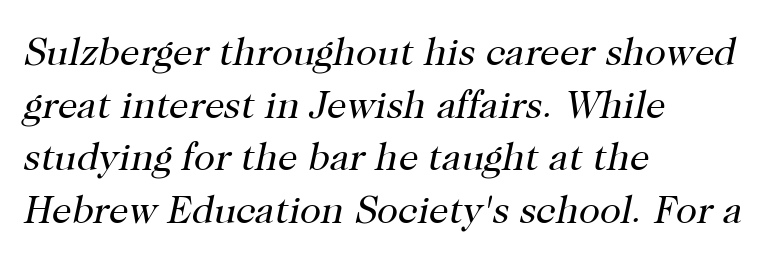
{"serif": "yes", "italic": "yes", "lean": "right", "slant_degrees": 12, "bold": "no", "weight": "regular", "width": "normal", "stroke_contrast": "high", "x_height": "medium", "monospaced": "no", "underline": "no", "align": "left", "line_spacing": "normal", "line_spacing_ratio": 1.35, "letter_spacing": "normal", "letter_spacing_em": 0.0, "glyph_px": 39}
